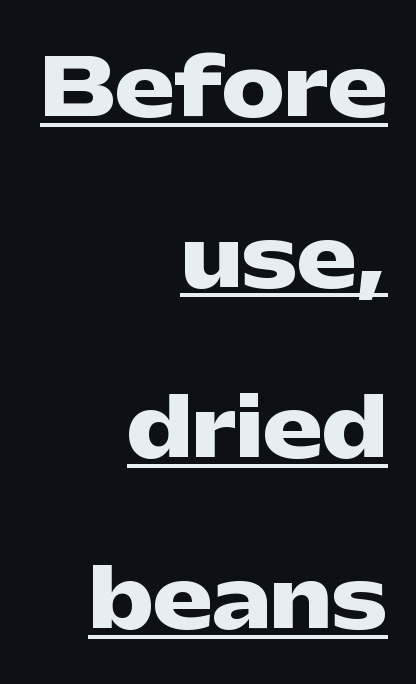
Q: Is the text bold? A: Yes.
Q: Is the text italic (slanted)? A: No, it is upright.
Q: Is the typeface a serif or a sans-serif typeface? A: Sans-serif.
Q: Is the text underlined? A: Yes.
Q: How is the paragraph aligned? A: Right-aligned.
Q: Is the spacing between letters normal or unusually wide? A: Normal.
Q: Is the spacing between lines tight, normal or loose? A: Loose.
Q: Width (condensed, normal, or wide)? A: Wide.
Q: Stroke contrast? A: Low.
Q: x-height? A: Medium.
Q: Monospaced? A: No.
